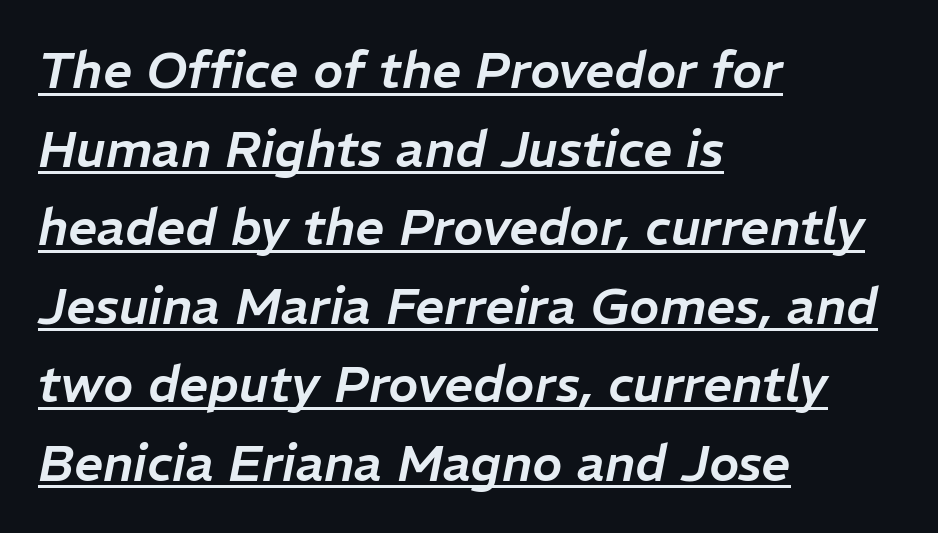
The image shows 51 px text type, italic (leaning right); set left-aligned, normal line spacing (1.54x), normal letter spacing, underlined; low stroke contrast and a medium x-height.
